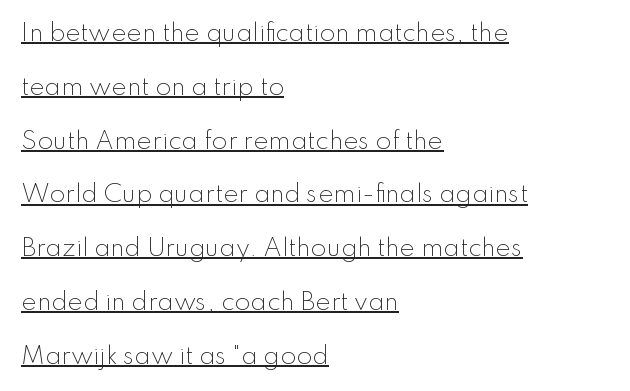
Posture: straight, roman, zero tilt. The passage shown has conventional tracking throughout. Quick note: underline on. The designer dialed line spacing up above the default. Stroke mass is kept to a normal reading level or below. Which margin do the lines hug? The left one — the right edge is uneven.
